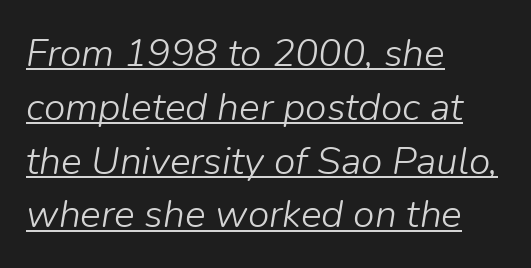
Students, observe: this is what conventionally led text looks like. The letters sit at their default tracking, neither squeezed nor spread. No heavy texture on the line: the type isn't bold. Spacing verdict: proportional, widths tailored to each character. In terms of posture, this sample is oblique.
